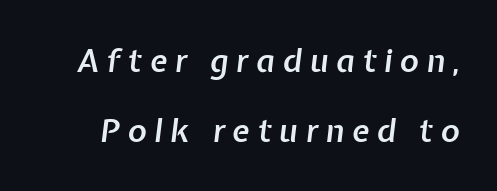
The image shows 32 px semibold type, italic (leaning right); set loose line spacing (2.19x), unusually wide letter spacing (+0.23 em), not underlined; low stroke contrast and a medium x-height.
